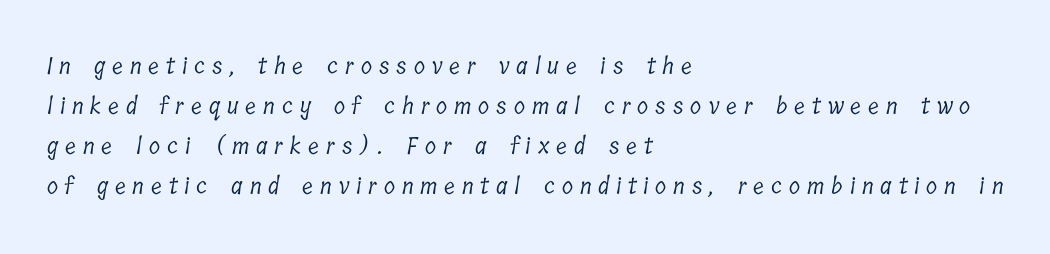
The image shows 23 px text type; set left-aligned, line spacing 1.74x, unusually wide letter spacing (+0.3 em), not underlined.
